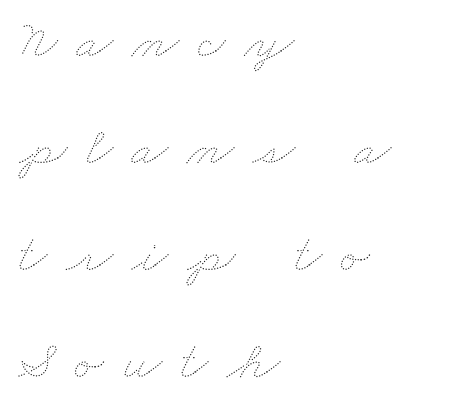
The image shows 54 px thin, wide type; set left-aligned, loose line spacing (1.98x), unusually wide letter spacing (+0.35 em), not underlined; medium stroke contrast and a small x-height.
